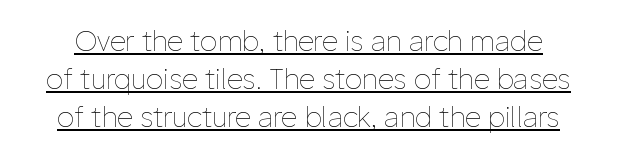
Looks like someone drew a line under every word here. Is the letter spacing exaggerated? No — it looks like the ordinary default. No letter is thick-stroked: the sample isn't bold. No italicization has been applied; the sample stays upright. This sample keeps an unexceptional amount of space between lines. The letters advance in unequal steps, a hallmark of proportional type.
